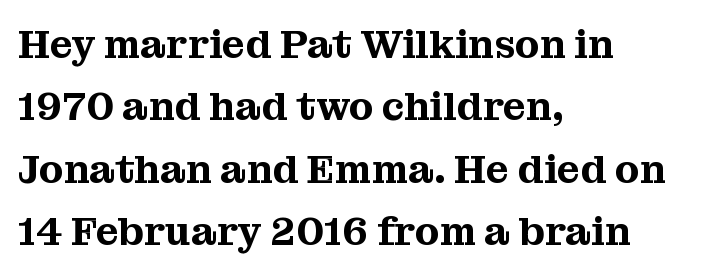
The image shows 40 px serif type, upright; set left-aligned, normal line spacing (1.56x), normal letter spacing, not underlined; medium stroke contrast and a medium x-height.
